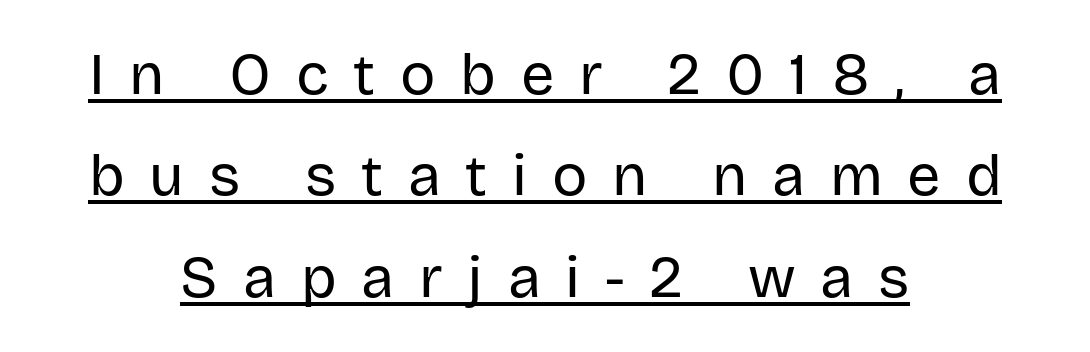
The image shows 59 px regular-weight sans-serif type, upright; set centered, line spacing 1.72x, unusually wide letter spacing (+0.42 em), underlined; low stroke contrast and a large x-height.
